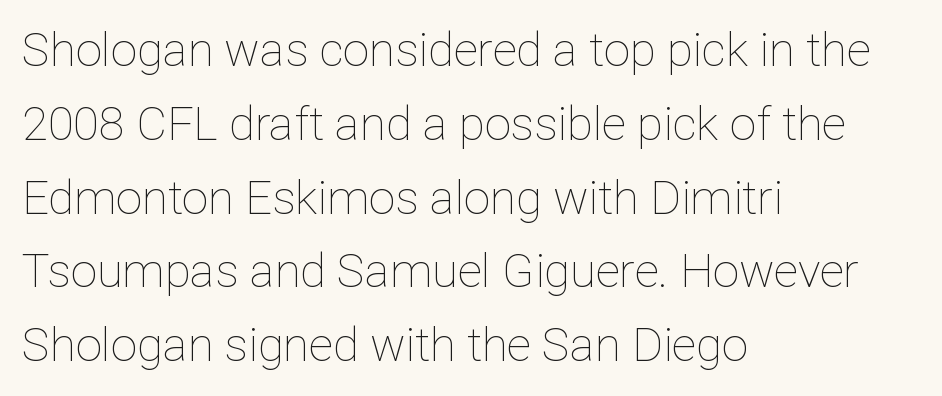
{"italic": "no", "bold": "no", "weight": "thin", "width": "normal", "stroke_contrast": "low", "x_height": "medium", "monospaced": "no", "underline": "no", "align": "left", "line_spacing": "normal", "line_spacing_ratio": 1.57, "letter_spacing": "normal", "letter_spacing_em": 0.0, "glyph_px": 47}
